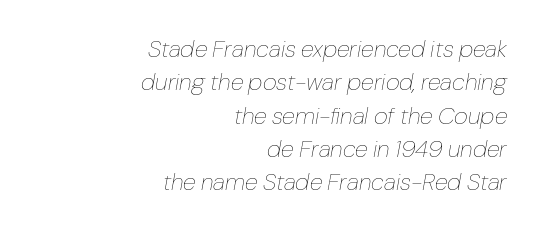
{"italic": "yes", "lean": "right", "slant_degrees": 10, "bold": "no", "underline": "no", "align": "right", "line_spacing": "normal", "line_spacing_ratio": 1.39, "letter_spacing": "normal", "letter_spacing_em": 0.0, "glyph_px": 24}
